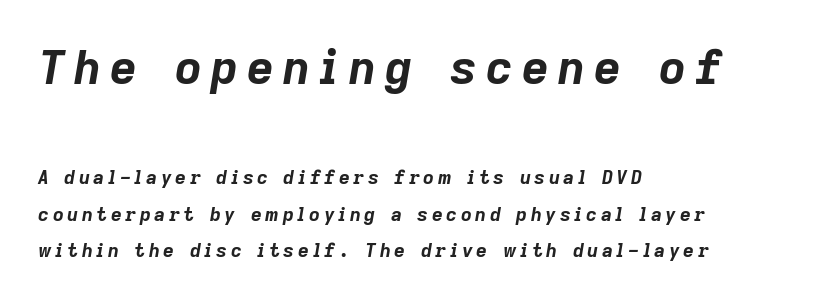
{"italic": "yes", "lean": "right", "slant_degrees": 9, "bold": "yes", "weight": "bold", "width": "normal", "stroke_contrast": "low", "x_height": "medium", "monospaced": "no", "underline": "no", "align": "left", "line_spacing": "loose", "line_spacing_ratio": 1.91, "larger_block": "first", "size_ratio": 2.47, "glyph_px": 47}
